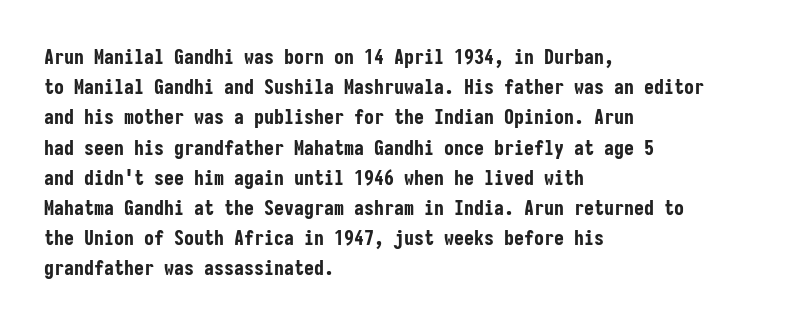
The image shows 20 px bold type, upright; set left-aligned, normal line spacing (1.51x), normal letter spacing, not underlined.
